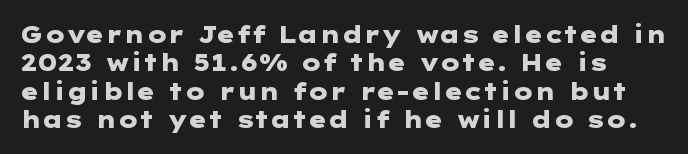
The image shows 23 px bold type, upright; set line spacing 1.23x, normal letter spacing, not underlined.
